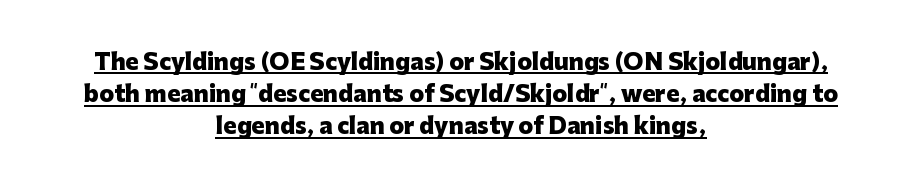
The image shows 22 px bold type, upright; set centered, normal line spacing (1.46x), normal letter spacing, underlined.
